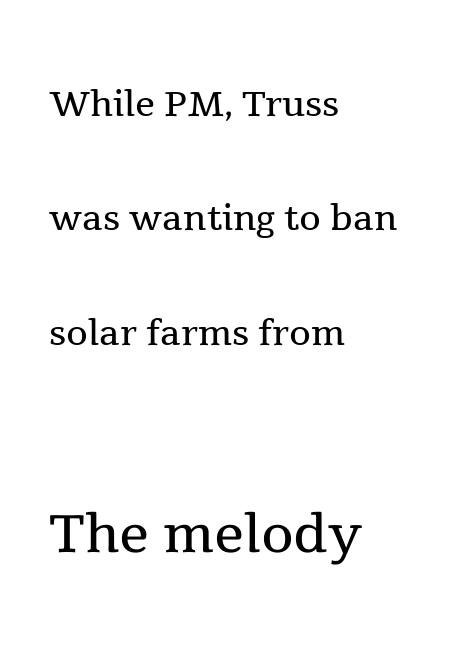
Q: Is the text bold? A: No.
Q: Is the text italic (slanted)? A: No, it is upright.
Q: Is the typeface a serif or a sans-serif typeface? A: Serif.
Q: Is the text underlined? A: No.
Q: How is the paragraph aligned? A: Left-aligned.
Q: Is the spacing between letters normal or unusually wide? A: Normal.
Q: Is the spacing between lines tight, normal or loose? A: Loose.
Q: Which block of text is set in a larger size, the first (top) or the second (bottom)? A: The second (bottom) one.
Q: Width (condensed, normal, or wide)? A: Normal.
Q: x-height? A: Medium.
Q: Monospaced? A: No.
